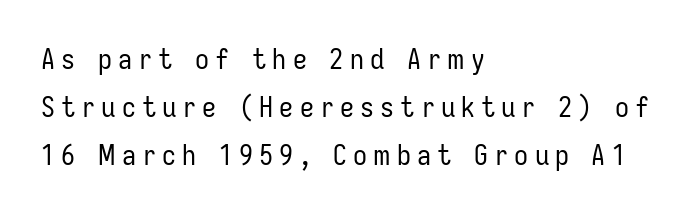
Left-aligned paragraph, ragged on the right. The passage shown is typed in a proportional face where columns would drift. Posture: upright roman. Font category for this specimen: sans-serif.
